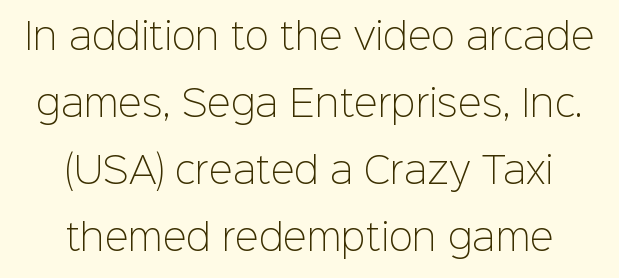
{"serif": "no", "italic": "no", "bold": "no", "weight": "light", "width": "normal", "stroke_contrast": "low", "x_height": "medium", "monospaced": "no", "underline": "no", "align": "center", "line_spacing_ratio": 1.86, "letter_spacing": "normal", "letter_spacing_em": 0.0, "glyph_px": 36}
